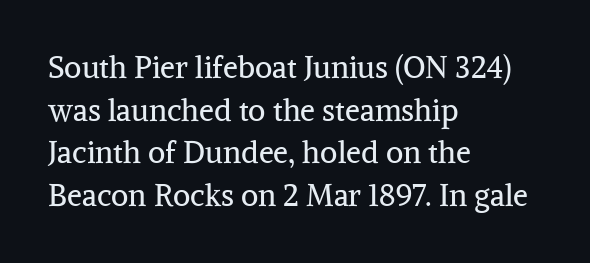
{"serif": "yes", "italic": "no", "bold": "no", "weight": "regular", "width": "normal", "stroke_contrast": "medium", "x_height": "medium", "monospaced": "no", "underline": "no", "align": "left", "line_spacing": "normal", "line_spacing_ratio": 1.42, "letter_spacing": "normal", "letter_spacing_em": 0.0, "glyph_px": 30}
